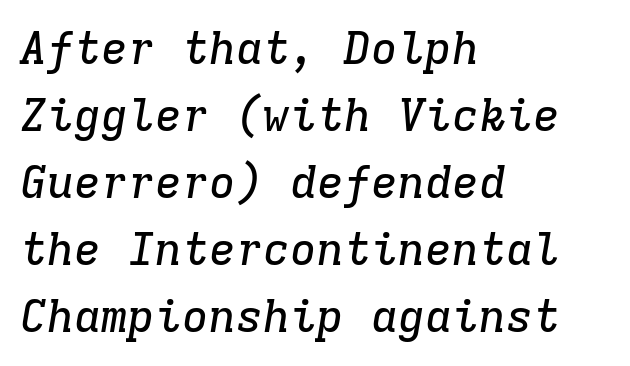
{"serif": "yes", "italic": "yes", "lean": "right", "slant_degrees": 9, "width": "normal", "stroke_contrast": "low", "x_height": "medium", "monospaced": "yes", "underline": "no", "align": "left", "line_spacing": "normal", "line_spacing_ratio": 1.49, "letter_spacing": "normal", "letter_spacing_em": 0.0, "glyph_px": 45}
